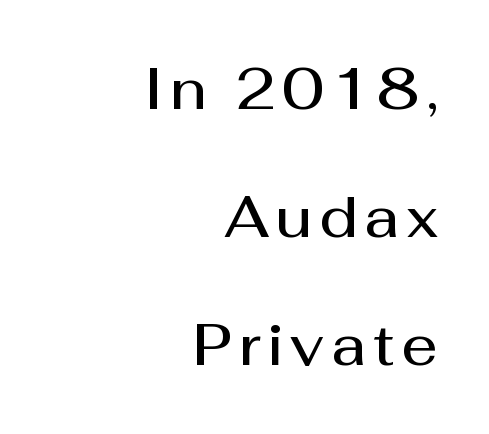
Baseline-to-baseline distance is far greater than the letter height. Are there feet on the stems? There aren't — it's a sans. Looks like regular typesetting: each glyph gets only the width it needs. The zone under the glyphs is completely vacant.
